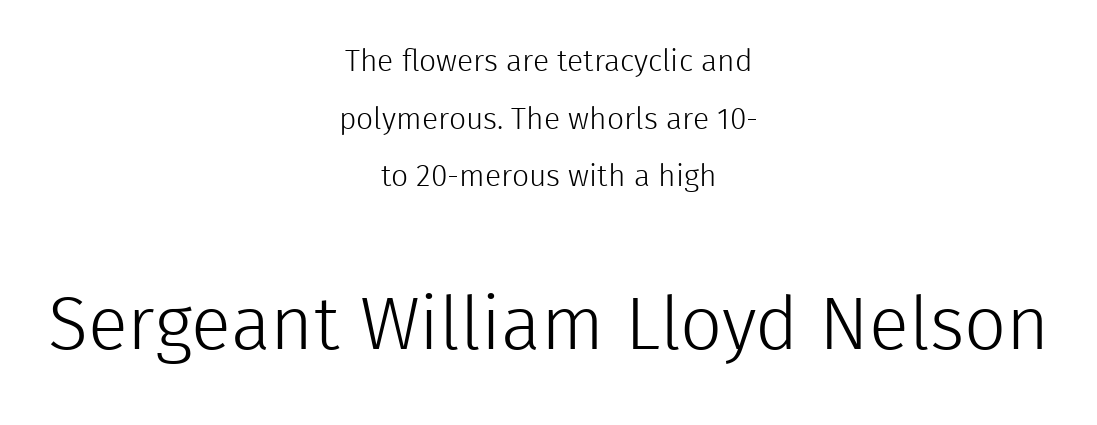
Q: Is the text bold? A: No.
Q: Is the text italic (slanted)? A: No, it is upright.
Q: Is the typeface a serif or a sans-serif typeface? A: Sans-serif.
Q: Is the text underlined? A: No.
Q: How is the paragraph aligned? A: Centered.
Q: Is the spacing between letters normal or unusually wide? A: Normal.
Q: Is the spacing between lines tight, normal or loose? A: Loose.
Q: Which block of text is set in a larger size, the first (top) or the second (bottom)? A: The second (bottom) one.
Q: Width (condensed, normal, or wide)? A: Normal.
Q: x-height? A: Medium.
Q: Monospaced? A: No.
